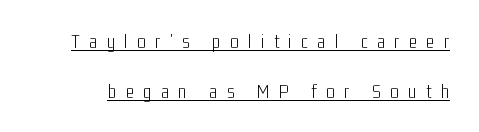
{"italic": "no", "bold": "no", "underline": "yes", "line_spacing": "loose", "line_spacing_ratio": 2.49, "letter_spacing": "wide", "letter_spacing_em": 0.47, "glyph_px": 20}
